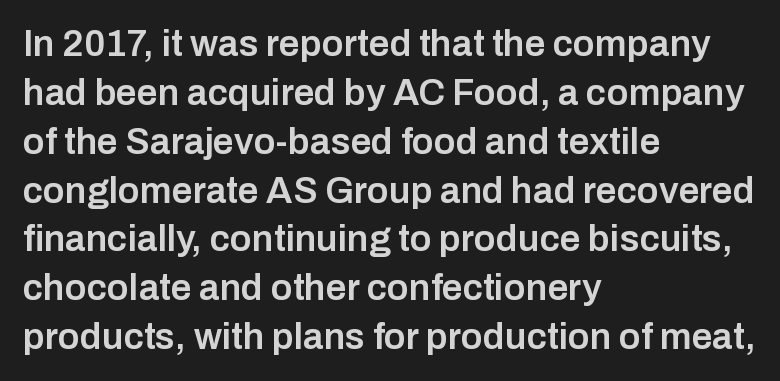
This is roman type, the default non-slanted kind. Horizontal bands of white between lines are of average thickness. What kind of face is this? One without serifs — a sans. Is the type bold? Partly — it's a semibold, heavier than regular but not fully bold.
